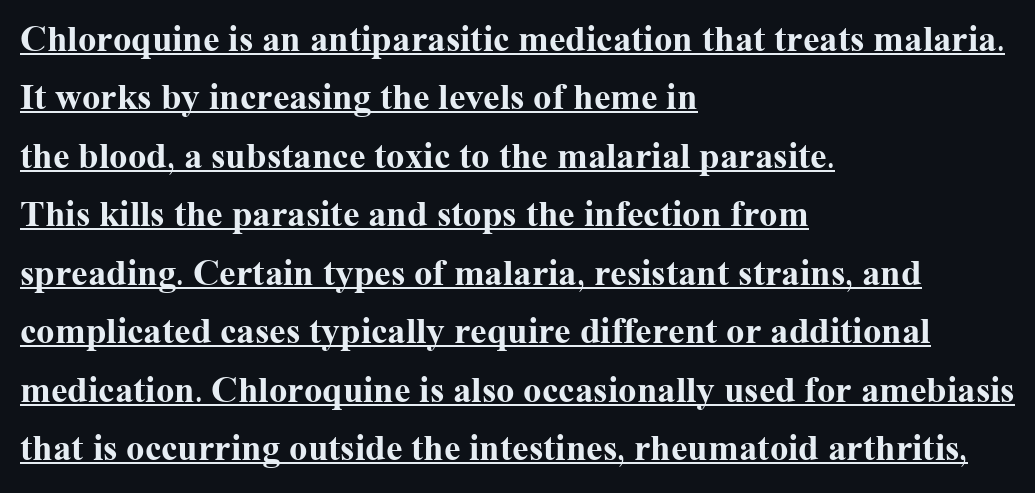
Here the glyphs are tracked normally, forming tight word shapes. You could not count columns in this text — the font is proportionally spaced. Reading down the column, the eye jumps a familiar distance to each next line. Heavy, bold letterforms. To sum up the face: it has serifs. Style check: upright.
